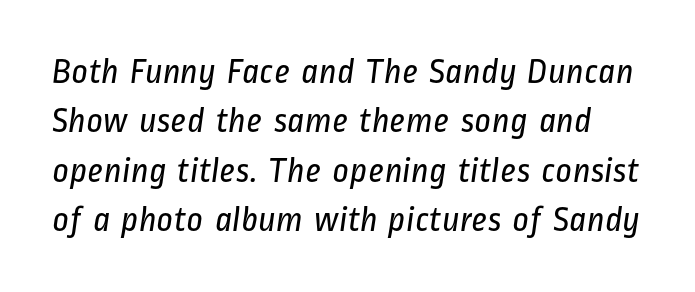
Q: Is the text bold? A: No.
Q: Is the typeface a serif or a sans-serif typeface? A: Sans-serif.
Q: Is the text underlined? A: No.
Q: Is the spacing between letters normal or unusually wide? A: Normal.
Q: Is the spacing between lines tight, normal or loose? A: Normal.
Q: Width (condensed, normal, or wide)? A: Condensed.
Q: Stroke contrast? A: Low.
Q: x-height? A: Medium.
Q: Monospaced? A: No.
